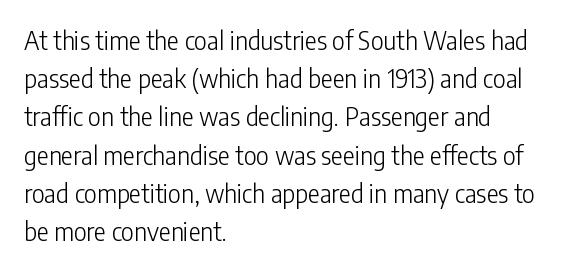
Q: Is the text bold? A: No.
Q: Is the text italic (slanted)? A: No, it is upright.
Q: Is the text underlined? A: No.
Q: How is the paragraph aligned? A: Left-aligned.
Q: Is the spacing between letters normal or unusually wide? A: Normal.
Q: Is the spacing between lines tight, normal or loose? A: Normal.
